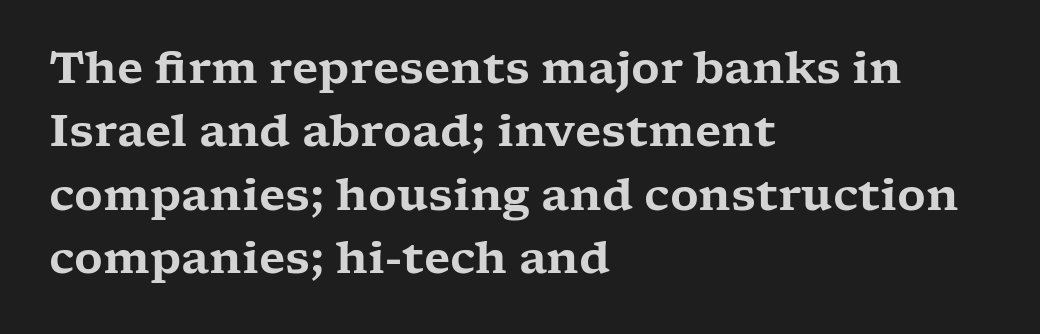
The type is set solid horizontally, with unmodified tracking. This sample uses an upright cut, with every glyph sitting square on the baseline. Baseline-to-baseline distance is the conventional proportion of letter height. Descender tails drop into unmarked territory.
